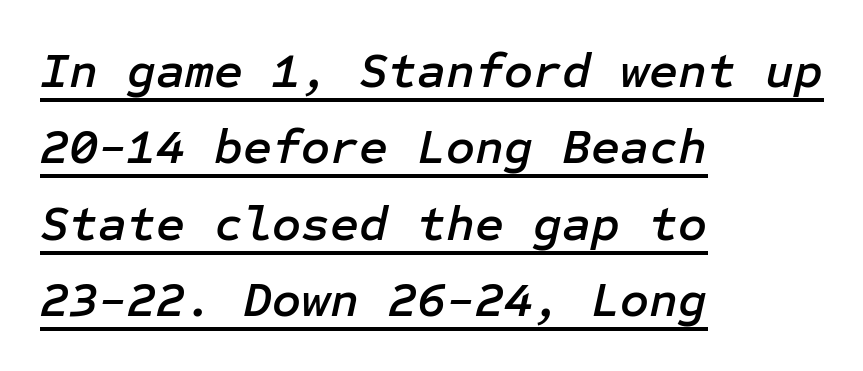
{"italic": "yes", "lean": "right", "slant_degrees": 12, "width": "normal", "stroke_contrast": "low", "x_height": "medium", "underline": "yes", "align": "left", "line_spacing": "normal", "line_spacing_ratio": 1.53, "letter_spacing": "normal", "letter_spacing_em": 0.0, "glyph_px": 50}
